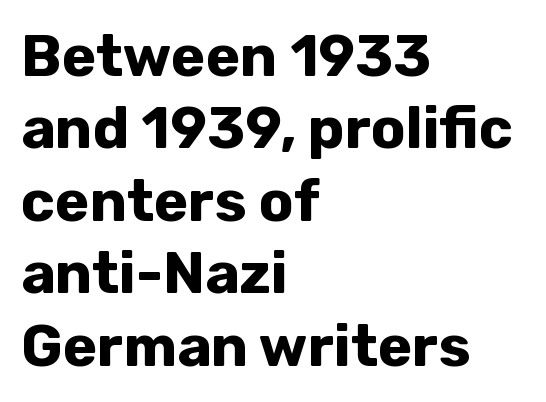
Glyph-to-glyph distance matches everyday printed text. Ordinary non-slanted type is in use. The passage shown is typed in a proportional face where columns would drift. Successive baselines arrive at the customary interval. The space beneath each line is pristine and unruled.
